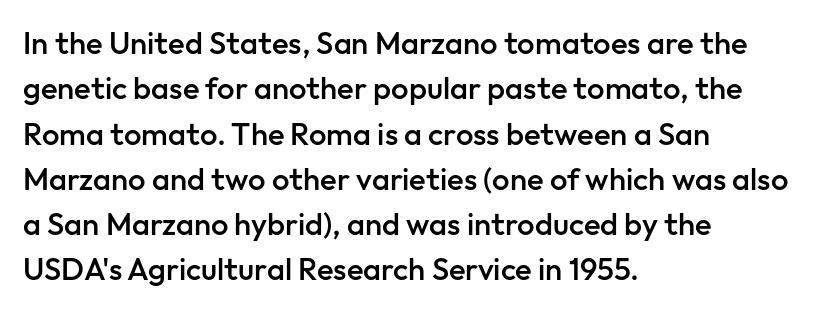
Q: Is the text bold? A: Semi-bold.
Q: Is the text italic (slanted)? A: No, it is upright.
Q: Is the typeface a serif or a sans-serif typeface? A: Sans-serif.
Q: Is the text underlined? A: No.
Q: How is the paragraph aligned? A: Left-aligned.
Q: Is the spacing between letters normal or unusually wide? A: Normal.
Q: Is the spacing between lines tight, normal or loose? A: Normal.
Q: Width (condensed, normal, or wide)? A: Normal.
Q: Stroke contrast? A: Low.
Q: x-height? A: Medium.
Q: Monospaced? A: No.
